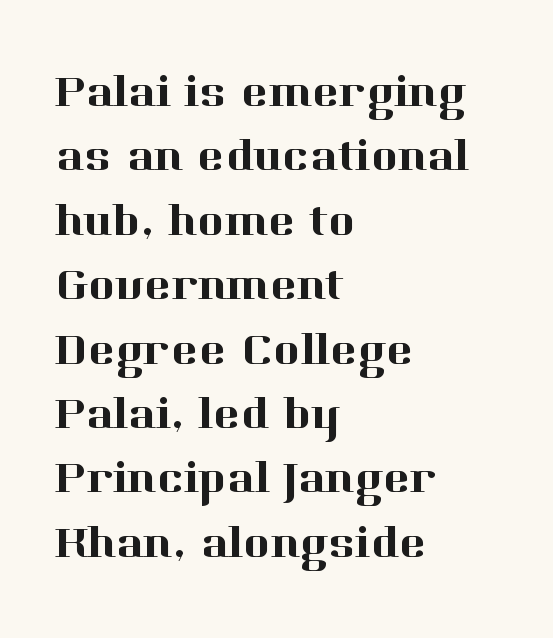
Where is the straight margin? On the left. Ascenders rise straight up at ninety degrees. The face used here is proportionally spaced, like ordinary book or web type. Descenders are the only things crossing below the line.
